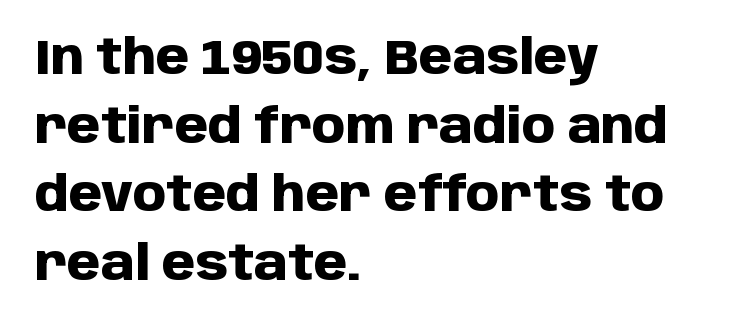
The typography opts for an upright posture over an oblique one. The passage shown stacks its lines at a standard gap. A clean baseline with only descenders dipping below it. Does extra space separate the letters? No, they use regular spacing. The face used here has the dense, thick strokes of a bold.
